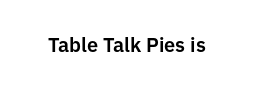
Q: Is the text italic (slanted)? A: No, it is upright.
Q: Is the text underlined? A: No.
Q: Is the spacing between letters normal or unusually wide? A: Normal.
